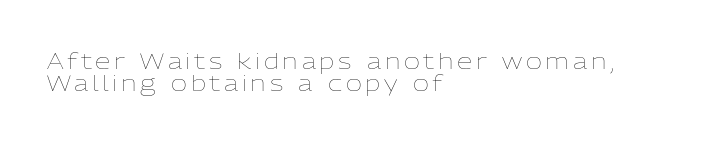
Underline: absent. The typesetter chose a ragged-right arrangement here. If you measured baseline to baseline, you'd find a short distance. The typeface has the unassuming heft of standard copy or less. Does the lettering tilt? It doesn't — this is upright.
